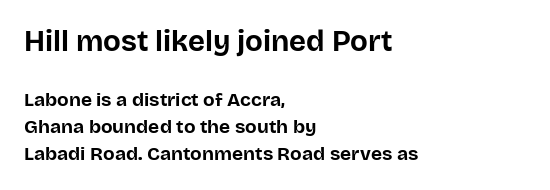
The image shows 29 px bold sans-serif type, upright; set left-aligned, normal line spacing (1.41x), normal letter spacing, not underlined; the first (top) block is 1.53x larger; low stroke contrast and a large x-height.
